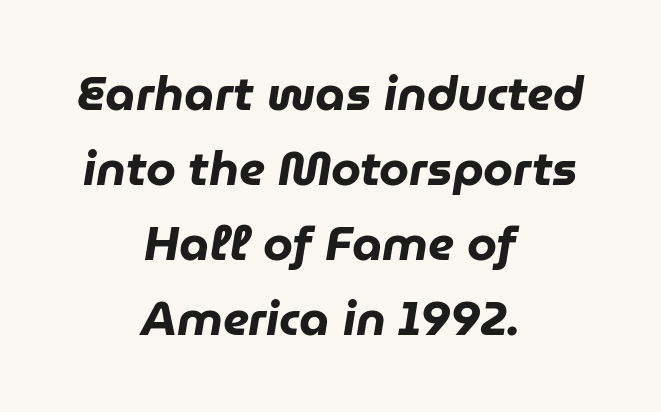
{"italic": "yes", "lean": "right", "slant_degrees": 9, "bold": "yes", "weight": "heavy", "width": "normal", "stroke_contrast": "low", "x_height": "medium", "monospaced": "no", "underline": "no", "align": "center", "line_spacing": "normal", "line_spacing_ratio": 1.56, "letter_spacing": "normal", "letter_spacing_em": 0.0, "glyph_px": 48}
